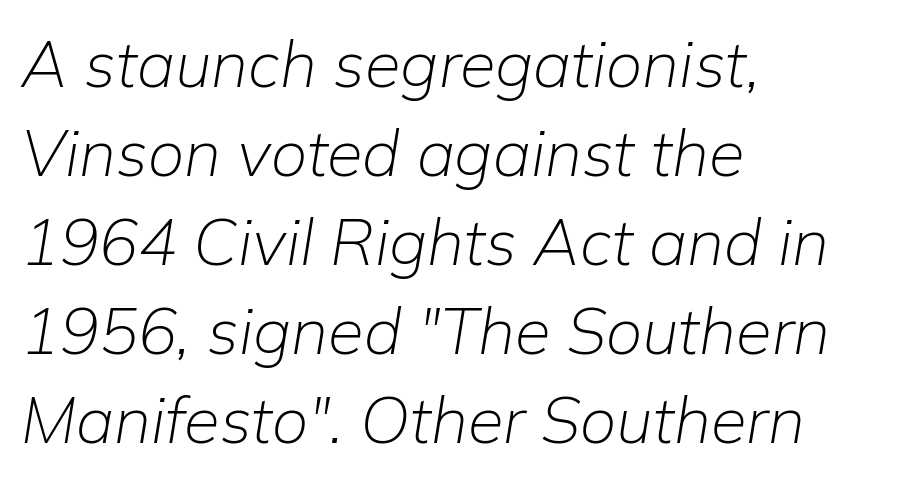
Q: Is the text bold? A: No.
Q: Is the text italic (slanted)? A: Yes, it leans right by about 9 degrees.
Q: Is the text underlined? A: No.
Q: How is the paragraph aligned? A: Left-aligned.
Q: Is the spacing between letters normal or unusually wide? A: Normal.
Q: Is the spacing between lines tight, normal or loose? A: Normal.
Q: Width (condensed, normal, or wide)? A: Normal.
Q: Stroke contrast? A: Low.
Q: x-height? A: Medium.
Q: Monospaced? A: No.
